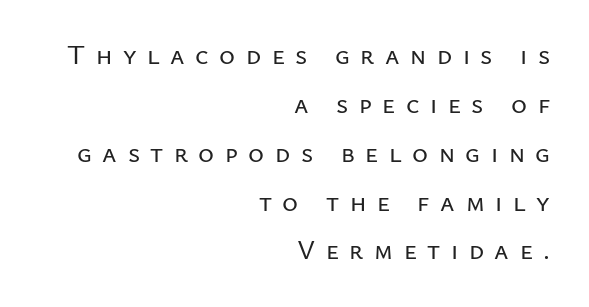
Q: Is the text italic (slanted)? A: No, it is upright.
Q: Is the text underlined? A: No.
Q: How is the paragraph aligned? A: Right-aligned.
Q: Is the spacing between letters normal or unusually wide? A: Unusually wide.
